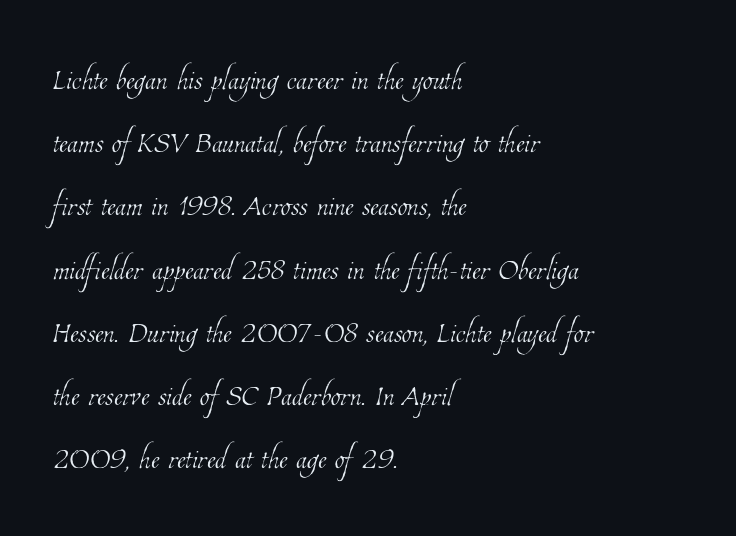
Q: Is the text bold? A: No.
Q: Is the text underlined? A: No.
Q: How is the paragraph aligned? A: Left-aligned.
Q: Is the spacing between letters normal or unusually wide? A: Normal.
Q: Is the spacing between lines tight, normal or loose? A: Normal.
Q: Width (condensed, normal, or wide)? A: Condensed.
Q: Stroke contrast? A: Low.
Q: x-height? A: Medium.
Q: Monospaced? A: No.
